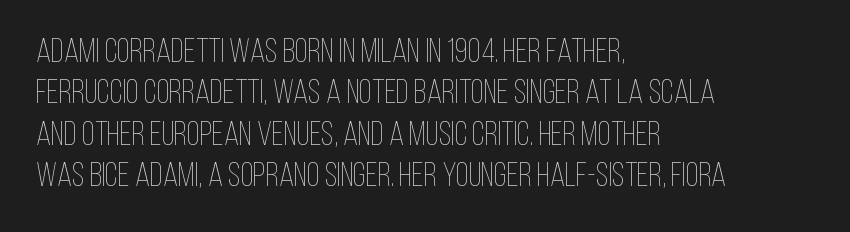
The passage shown is typed in a proportional face where columns would drift. Compared with typical body copy, the letter spacing here is the same. Tall strokes in this sample are plumb rather than angled. Heft: none added — not bold.
